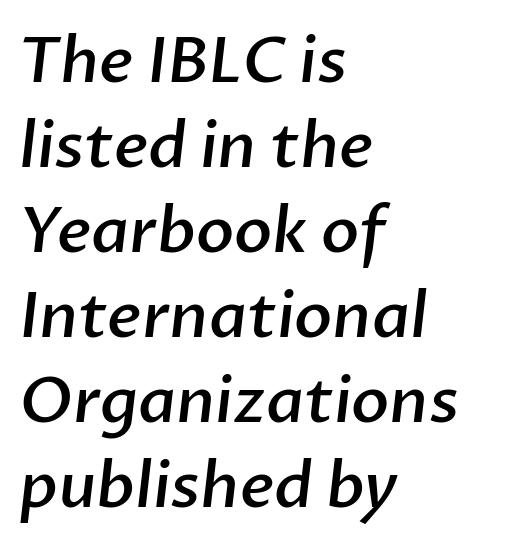
The rendering uses a moderate line-height, typical for paragraphs. Regarding serifs, this sample does without them. The face used here is rendered with its standard letterfit. In CSS terms this would be text-align: left. Proportional: the letters do not fall into vertical columns. Every letter is mildly thick-stroked: semibold rather than bold.
